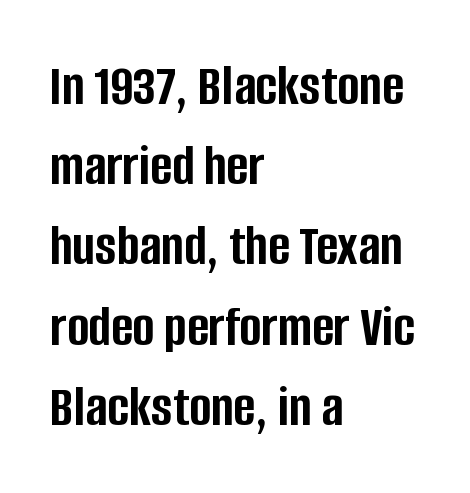
{"serif": "no", "italic": "no", "bold": "yes", "weight": "semibold", "width": "condensed", "stroke_contrast": "low", "x_height": "large", "monospaced": "no", "underline": "no", "align": "left", "line_spacing": "normal", "line_spacing_ratio": 1.36, "letter_spacing": "normal", "letter_spacing_em": 0.0, "glyph_px": 59}
